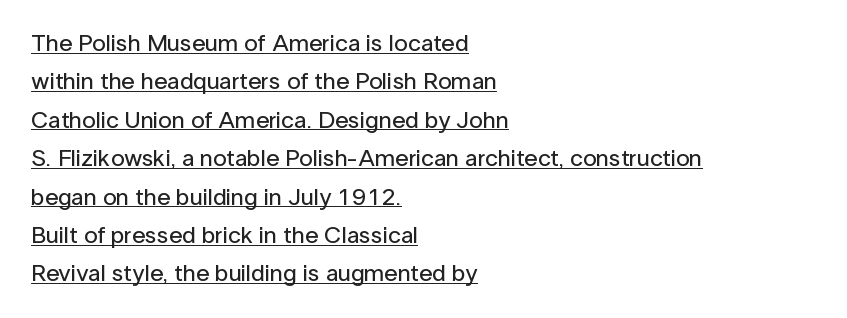
The image shows 24 px text type, upright; set left-aligned, normal line spacing (1.6x), normal letter spacing, underlined.
